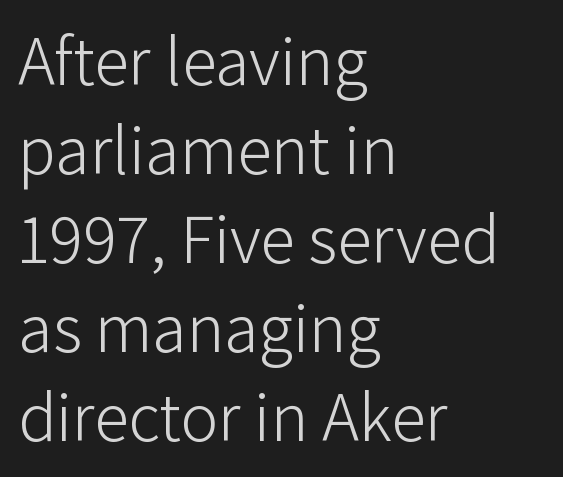
Q: Is the text bold? A: No.
Q: Is the text italic (slanted)? A: No, it is upright.
Q: Is the typeface a serif or a sans-serif typeface? A: Sans-serif.
Q: Is the text underlined? A: No.
Q: How is the paragraph aligned? A: Left-aligned.
Q: Is the spacing between letters normal or unusually wide? A: Normal.
Q: Is the spacing between lines tight, normal or loose? A: Normal.
Q: Width (condensed, normal, or wide)? A: Normal.
Q: Stroke contrast? A: Low.
Q: x-height? A: Medium.
Q: Monospaced? A: No.
